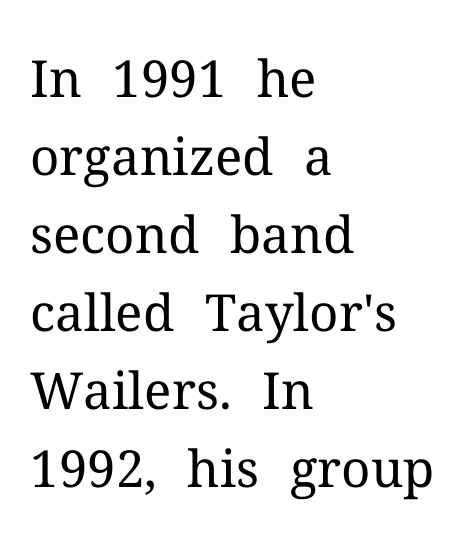
No heavy texture on the line: the type isn't bold. One-word summary of the alignment: left. The baseline area is clear. Does extra space separate the letters? No, they use regular spacing. The font family rendered here belongs to the serif group. This sample keeps an unexceptional amount of space between lines.
